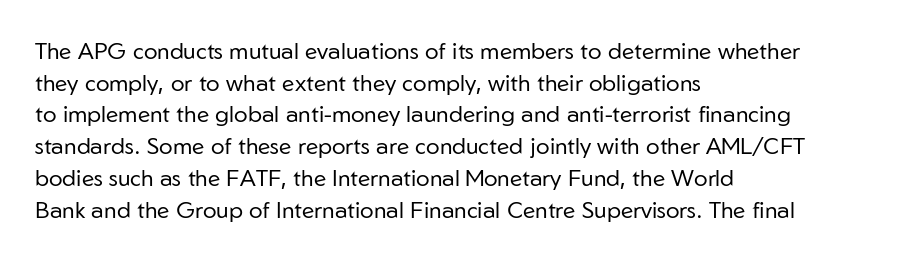
{"italic": "no", "bold": "no", "underline": "no", "align": "left", "line_spacing": "normal", "line_spacing_ratio": 1.38, "letter_spacing": "normal", "letter_spacing_em": 0.0, "glyph_px": 23}
